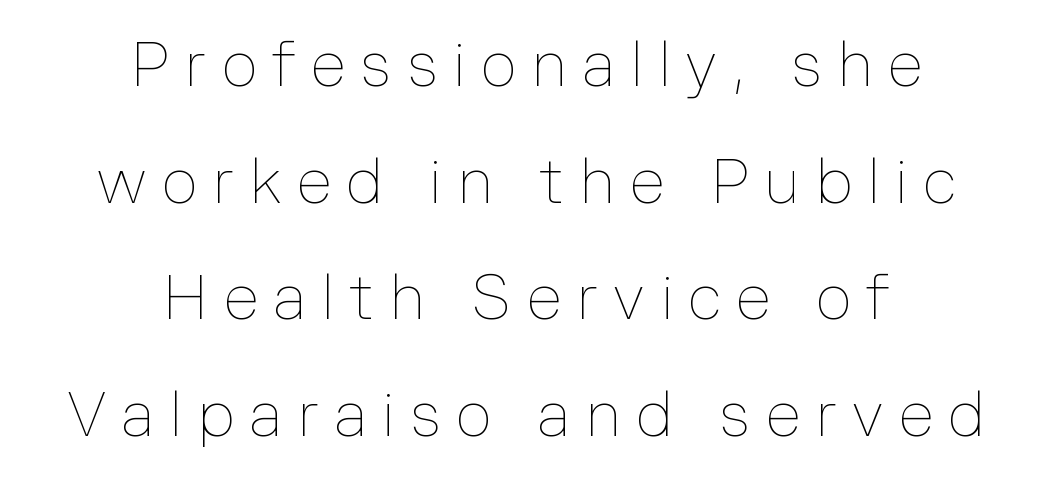
The image shows 63 px thin type, upright; set centered, line spacing 1.85x, unusually wide letter spacing (+0.24 em), not underlined; low stroke contrast and a medium x-height.
